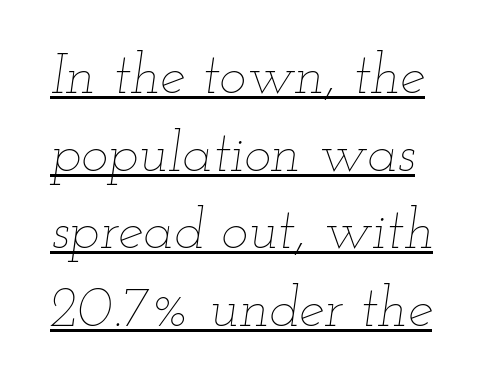
{"italic": "yes", "lean": "right", "slant_degrees": 12, "bold": "no", "weight": "thin", "width": "wide", "stroke_contrast": "low", "x_height": "small", "monospaced": "no", "underline": "yes", "line_spacing": "normal", "line_spacing_ratio": 1.36, "letter_spacing": "normal", "letter_spacing_em": 0.0, "glyph_px": 57}
